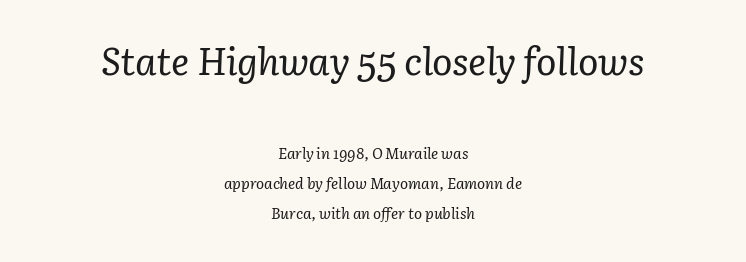
The image shows 38 px regular-weight serif type, italic (leaning right); set centered, loose line spacing (2.0x), normal letter spacing, not underlined; the first (top) block is 2.53x larger; low stroke contrast and a medium x-height.
